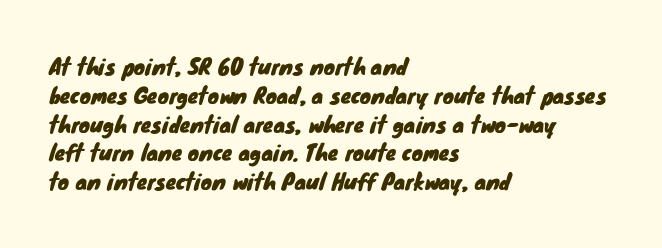
The area under the type is left untouched. In CSS terms this would be text-align: left. The lines sit at an ordinary, default distance from one another. The rendering keeps characters at their native spacing.
